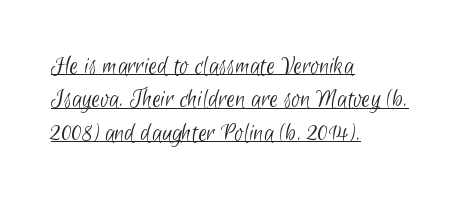
Which margin do the lines hug? The left one — the right edge is uneven. Does a line run under the words? Yes, clearly. These lines keep a tight, regular rhythm from letter to letter. The typeface has the unassuming heft of standard copy or less.
